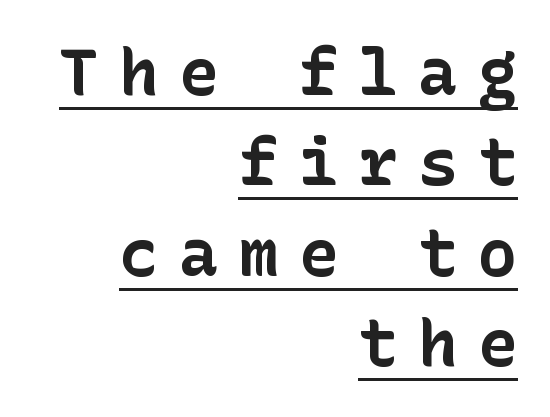
Q: Is the text bold? A: Yes.
Q: Is the text italic (slanted)? A: No, it is upright.
Q: Is the typeface a serif or a sans-serif typeface? A: Sans-serif.
Q: Is the text underlined? A: Yes.
Q: How is the paragraph aligned? A: Right-aligned.
Q: Is the spacing between letters normal or unusually wide? A: Unusually wide.
Q: Is the spacing between lines tight, normal or loose? A: Normal.
Q: Width (condensed, normal, or wide)? A: Normal.
Q: Stroke contrast? A: Low.
Q: x-height? A: Medium.
